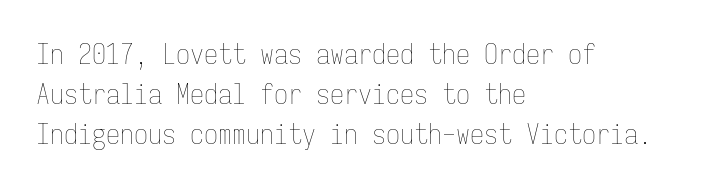
The image shows 28 px thin, condensed type, upright, monospaced; set left-aligned, normal line spacing (1.43x), normal letter spacing, not underlined; low stroke contrast and a medium x-height.
